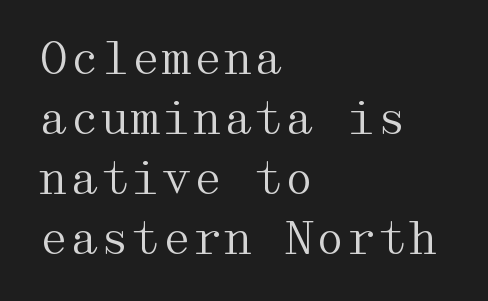
Q: Is the text bold? A: No.
Q: Is the text italic (slanted)? A: No, it is upright.
Q: Is the typeface a serif or a sans-serif typeface? A: Serif.
Q: Is the text underlined? A: No.
Q: How is the paragraph aligned? A: Left-aligned.
Q: Is the spacing between letters normal or unusually wide? A: Normal.
Q: Is the spacing between lines tight, normal or loose? A: Normal.
Q: Width (condensed, normal, or wide)? A: Wide.
Q: Stroke contrast? A: Medium.
Q: x-height? A: Medium.
